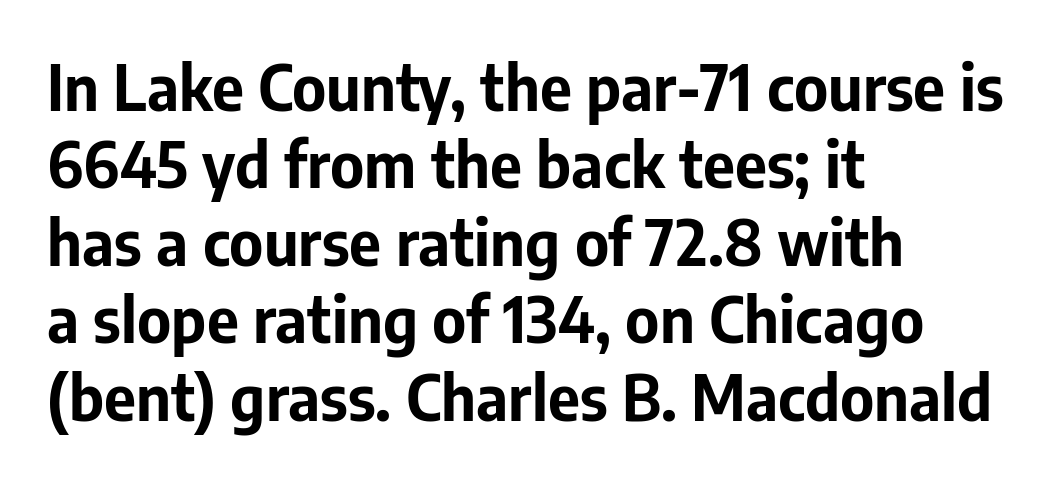
{"serif": "no", "italic": "no", "bold": "yes", "weight": "bold", "width": "normal", "stroke_contrast": "low", "x_height": "medium", "monospaced": "no", "underline": "no", "align": "left", "line_spacing": "normal", "line_spacing_ratio": 1.25, "letter_spacing": "normal", "letter_spacing_em": 0.0, "glyph_px": 62}
